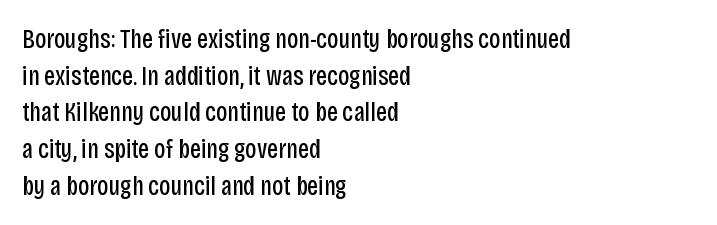
The image shows 27 px text type, upright; set left-aligned, normal line spacing (1.36x), normal letter spacing, not underlined.
